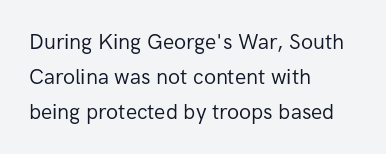
The image shows 21 px text type, upright; set left-aligned, normal line spacing (1.66x), normal letter spacing, not underlined.
